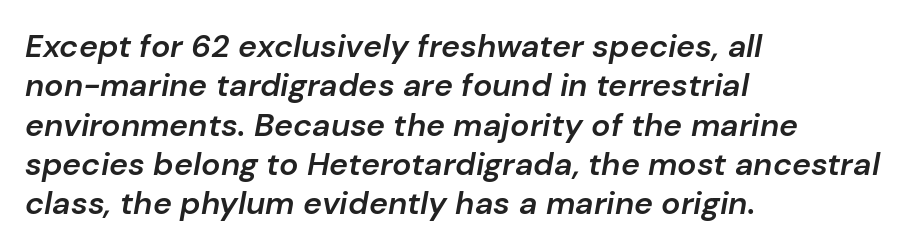
Q: Is the text bold? A: Semi-bold.
Q: Is the text italic (slanted)? A: Yes, it leans right by about 10 degrees.
Q: Is the text underlined? A: No.
Q: How is the paragraph aligned? A: Left-aligned.
Q: Is the spacing between letters normal or unusually wide? A: Normal.
Q: Width (condensed, normal, or wide)? A: Normal.
Q: Stroke contrast? A: Low.
Q: x-height? A: Medium.
Q: Monospaced? A: No.
